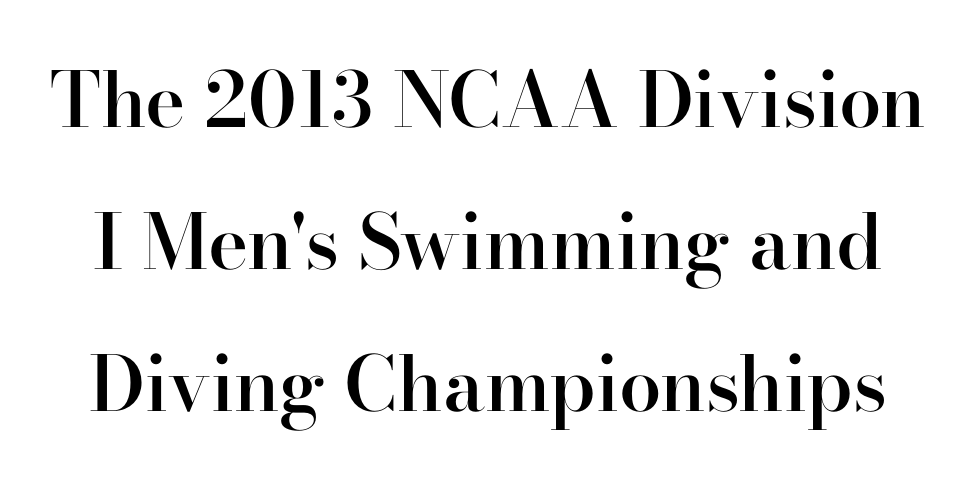
Q: Is the text bold? A: Semi-bold.
Q: Is the text italic (slanted)? A: No, it is upright.
Q: Is the typeface a serif or a sans-serif typeface? A: Serif.
Q: Is the text underlined? A: No.
Q: Is the spacing between letters normal or unusually wide? A: Normal.
Q: Width (condensed, normal, or wide)? A: Normal.
Q: Stroke contrast? A: High.
Q: x-height? A: Small.
Q: Monospaced? A: No.
